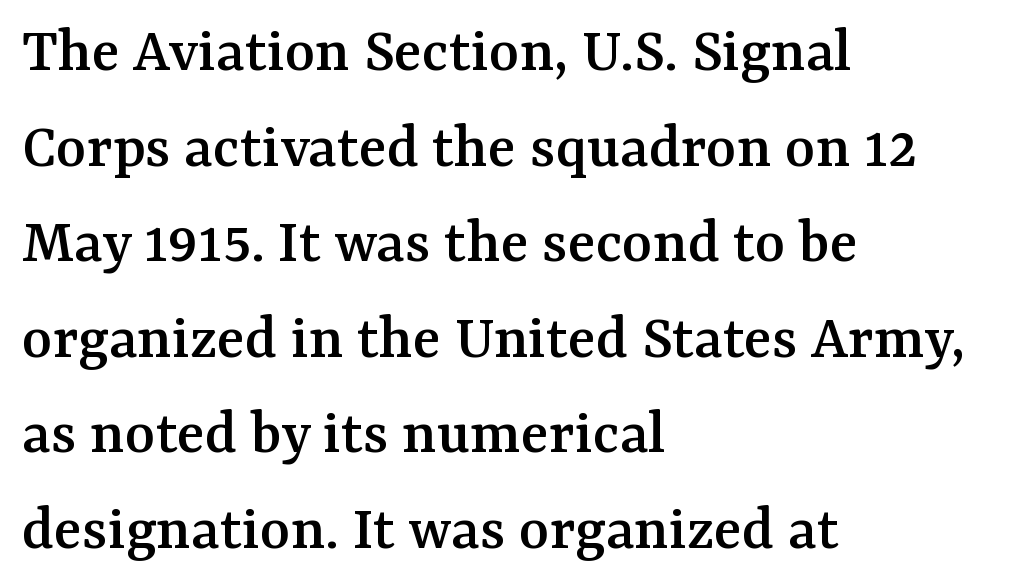
Plain, unruled lines of type. Each word holds together tightly as a unit, with standard inter-letter gaps. What kind of face is this? One with serifs. When letters stand straight like this, we call the style roman or upright.
